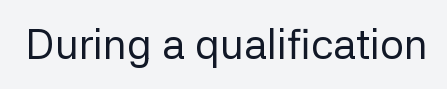
Note: no serifs on the glyphs. The zone under the glyphs is completely vacant. These lines are rendered in a variable-pitch font. The letters stand straight up with perfectly vertical stems.
